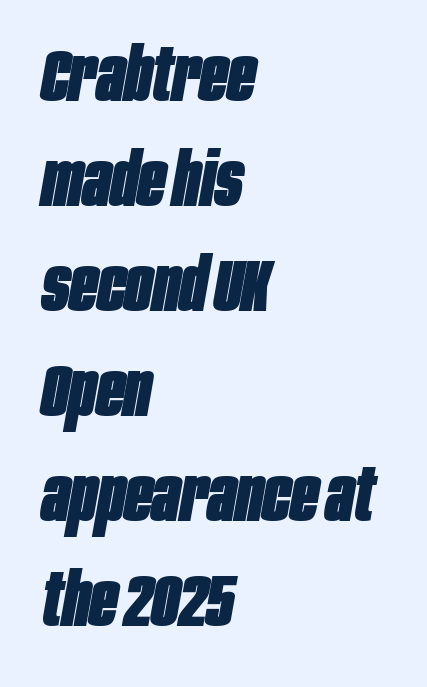
There's an unmistakable incline to the writing here. Whoever set this chose a conventional vertical rhythm. This rendering leaves character spacing at its baseline value. Does the weight exceed regular? Yes, all the way to bold.
